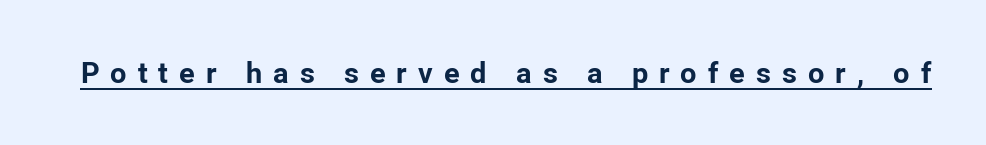
This sample has the flowing, uneven cadence of proportional lettering. A continuous stroke trails under the words, as in a hyperlink. On the weight axis this lands at bold, roughly 700. Observe the absence of serifs on each vertical stroke in this sample. The rendering inserts visible extra space after every character. The typography opts for an upright posture over an oblique one.
